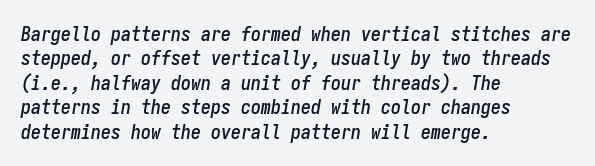
Q: Is the text italic (slanted)? A: Yes, it leans right by about 9 degrees.
Q: Is the text underlined? A: No.
Q: How is the paragraph aligned? A: Left-aligned.
Q: Is the spacing between letters normal or unusually wide? A: Normal.
